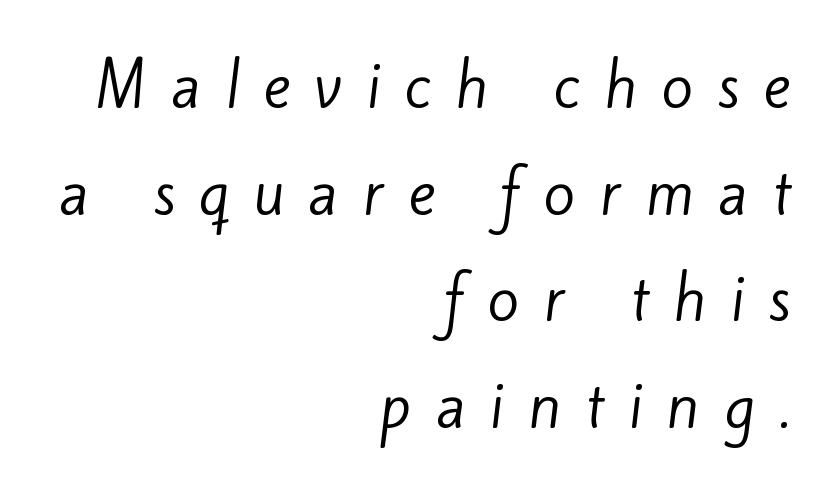
{"serif": "no", "bold": "no", "weight": "regular", "width": "normal", "stroke_contrast": "low", "x_height": "small", "monospaced": "no", "underline": "no", "align": "right", "line_spacing_ratio": 1.84, "letter_spacing": "wide", "letter_spacing_em": 0.42, "glyph_px": 58}
